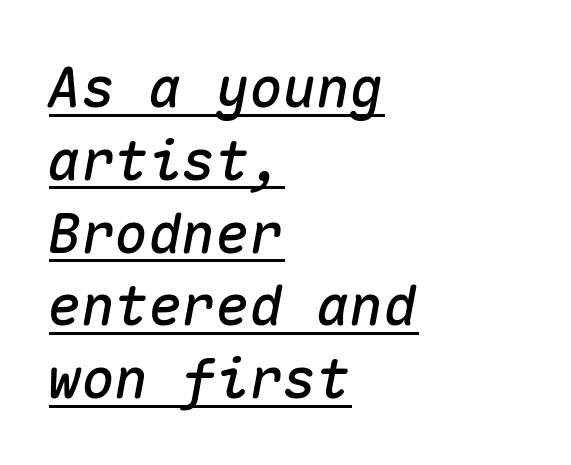
Q: Is the text italic (slanted)? A: Yes, it leans right by about 10 degrees.
Q: Is the text underlined? A: Yes.
Q: How is the paragraph aligned? A: Left-aligned.
Q: Is the spacing between letters normal or unusually wide? A: Normal.
Q: Is the spacing between lines tight, normal or loose? A: Normal.
Q: Width (condensed, normal, or wide)? A: Normal.
Q: Stroke contrast? A: Medium.
Q: x-height? A: Medium.
Q: Monospaced? A: Yes.
